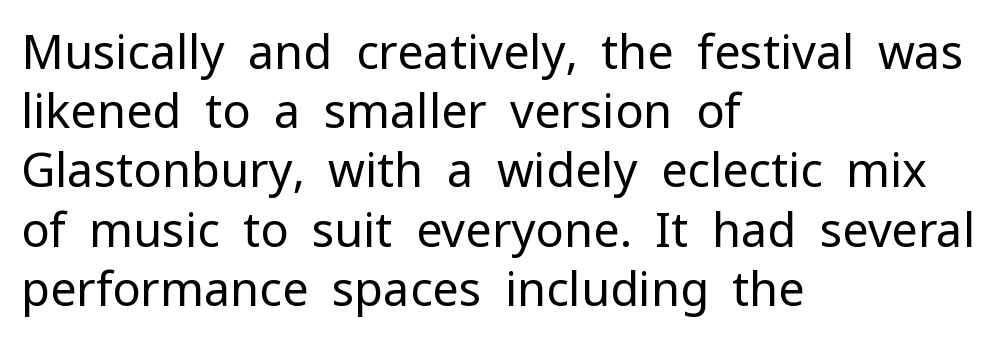
The image shows 47 px regular-weight sans-serif type, upright; set left-aligned, normal line spacing (1.26x), normal letter spacing, not underlined; low stroke contrast and a medium x-height.
